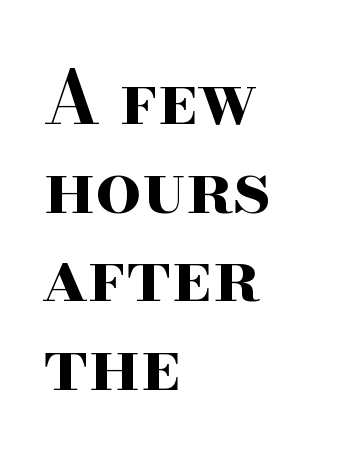
{"serif": "yes", "italic": "no", "bold": "yes", "weight": "bold", "width": "wide", "stroke_contrast": "high", "x_height": "small", "monospaced": "no", "underline": "no", "align": "left", "line_spacing_ratio": 1.23, "letter_spacing": "normal", "letter_spacing_em": 0.0, "glyph_px": 72}
